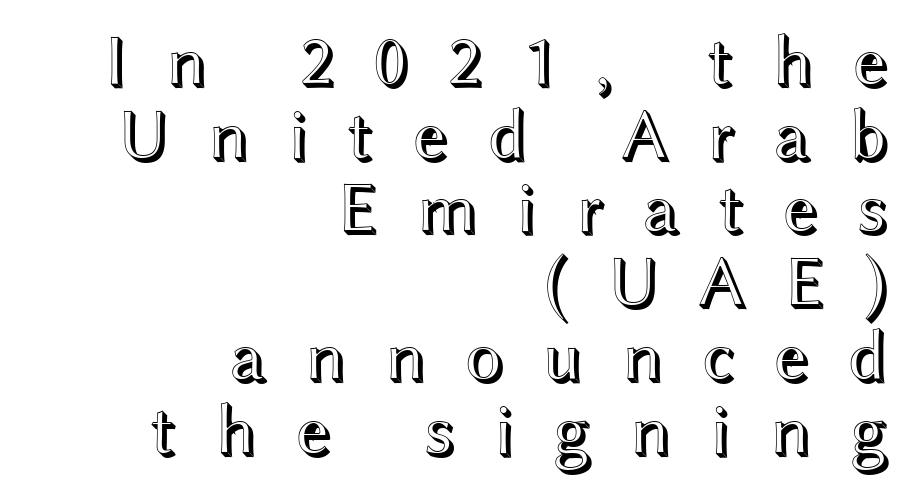
{"italic": "no", "width": "wide", "x_height": "medium", "monospaced": "no", "underline": "no", "align": "right", "line_spacing": "tight", "line_spacing_ratio": 1.01, "letter_spacing": "wide", "letter_spacing_em": 0.5, "glyph_px": 73}
